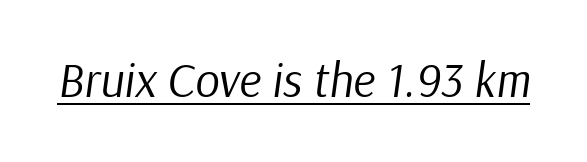
Q: Is the text bold? A: No.
Q: Is the text italic (slanted)? A: Yes, it leans right by about 9 degrees.
Q: Is the text underlined? A: Yes.
Q: Is the spacing between letters normal or unusually wide? A: Normal.
Q: Width (condensed, normal, or wide)? A: Normal.
Q: Stroke contrast? A: Low.
Q: x-height? A: Medium.
Q: Monospaced? A: No.
